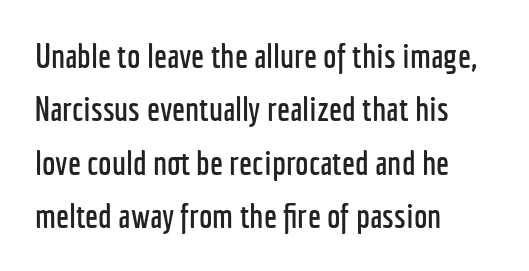
The image shows 34 px condensed sans-serif type, upright; set left-aligned, normal line spacing (1.57x), normal letter spacing, not underlined; low stroke contrast and a medium x-height.
